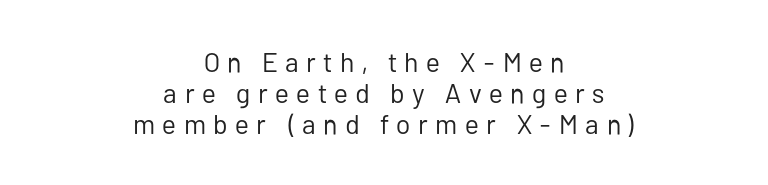
{"italic": "no", "bold": "no", "underline": "no", "align": "center", "line_spacing": "tight", "line_spacing_ratio": 1.14, "letter_spacing": "wide", "letter_spacing_em": 0.28, "glyph_px": 27}
